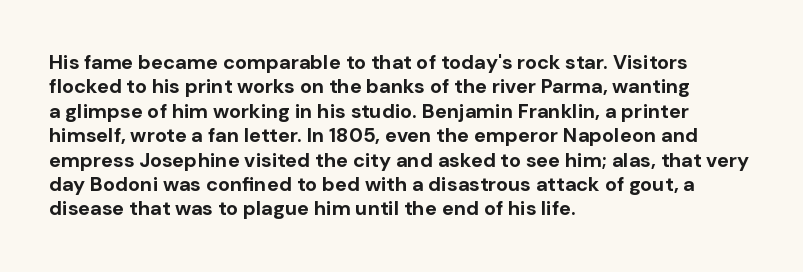
The image shows 20 px bold type, upright; set left-aligned, line spacing 1.22x, normal letter spacing, not underlined.
